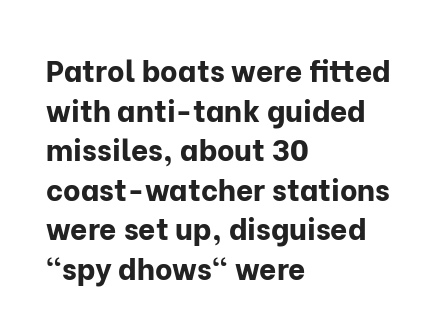
Q: Is the text bold? A: Yes.
Q: Is the text italic (slanted)? A: No, it is upright.
Q: Is the typeface a serif or a sans-serif typeface? A: Sans-serif.
Q: Is the text underlined? A: No.
Q: How is the paragraph aligned? A: Left-aligned.
Q: Is the spacing between letters normal or unusually wide? A: Normal.
Q: Is the spacing between lines tight, normal or loose? A: Normal.
Q: Width (condensed, normal, or wide)? A: Normal.
Q: Stroke contrast? A: Low.
Q: x-height? A: Medium.
Q: Monospaced? A: No.
